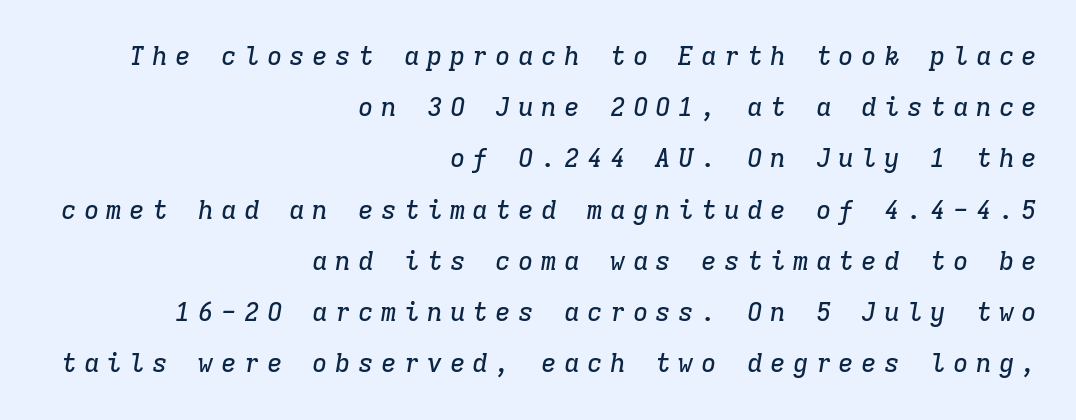
Q: Is the text italic (slanted)? A: Yes, it leans right by about 9 degrees.
Q: Is the text underlined? A: No.
Q: How is the paragraph aligned? A: Right-aligned.
Q: Is the spacing between letters normal or unusually wide? A: Unusually wide.
Q: Is the spacing between lines tight, normal or loose? A: Loose.
